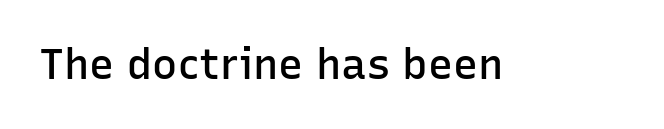
The typesetting leans somewhat heavy: a semibold. How are the letters spaced? Ordinarily, with no added tracking. These lines are rendered in a variable-pitch font. The gap between lines stays unmarked. Does the type have serifs? No, each stem ends abruptly.
